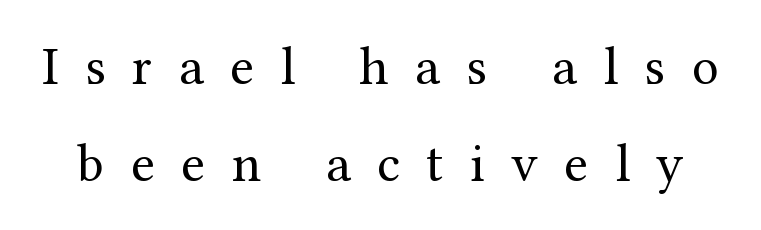
{"serif": "yes", "italic": "no", "bold": "no", "weight": "regular", "width": "normal", "stroke_contrast": "medium", "x_height": "medium", "monospaced": "no", "underline": "no", "line_spacing_ratio": 1.79, "letter_spacing": "wide", "letter_spacing_em": 0.49, "glyph_px": 54}
